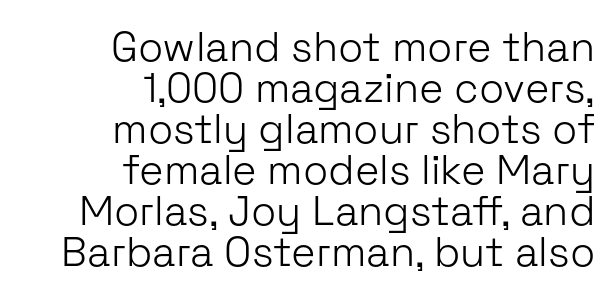
The image shows 41 px light sans-serif type, upright; set right-aligned, tight line spacing (1.0x), normal letter spacing, not underlined; low stroke contrast and a medium x-height.
